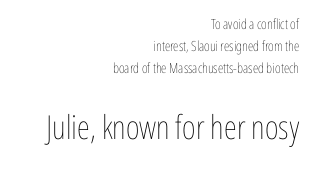
Where is the straight margin? On the right. The typography opts for an upright posture over an oblique one. Is this a fixed-width face? No — the glyphs have proportional, varying widths. Spacing between characters is what you'd get straight out of the box. If you measured baseline to baseline, you'd find a middling distance.
